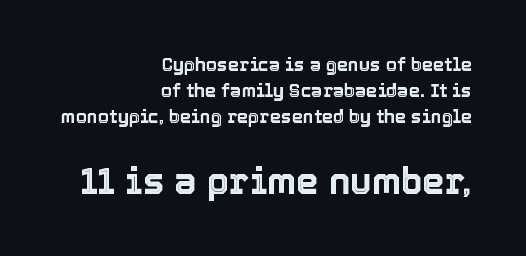
The image shows 36 px text type, upright; set right-aligned, normal line spacing (1.44x), normal letter spacing, not underlined; the second (bottom) block is 2.0x larger; a medium x-height.
